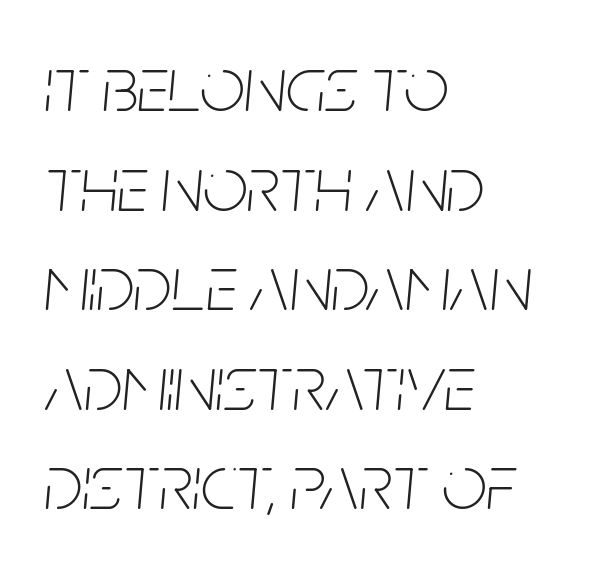
{"italic": "yes", "lean": "right", "slant_degrees": 5, "bold": "no", "weight": "thin", "width": "condensed", "stroke_contrast": "low", "x_height": "large", "monospaced": "no", "underline": "no", "align": "left", "line_spacing": "normal", "line_spacing_ratio": 1.26, "letter_spacing": "normal", "letter_spacing_em": 0.0, "glyph_px": 79}
